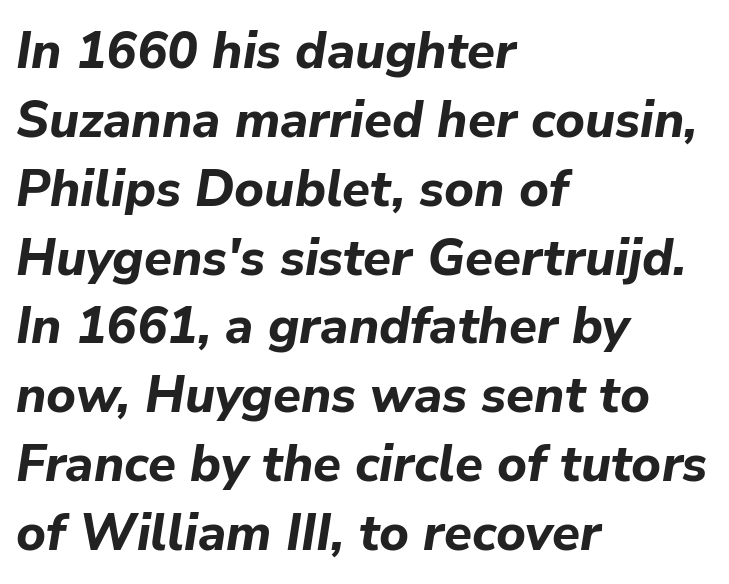
The compositor pushed each line to the left boundary. Stroke thickness is high; the sample reads as a true bold. Does the leading feel generous? No, just average. This sample uses an oblique cut, with every glyph tilted off the vertical. Has an underline been added? It has not. The face used here is proportionally spaced, like ordinary book or web type.
